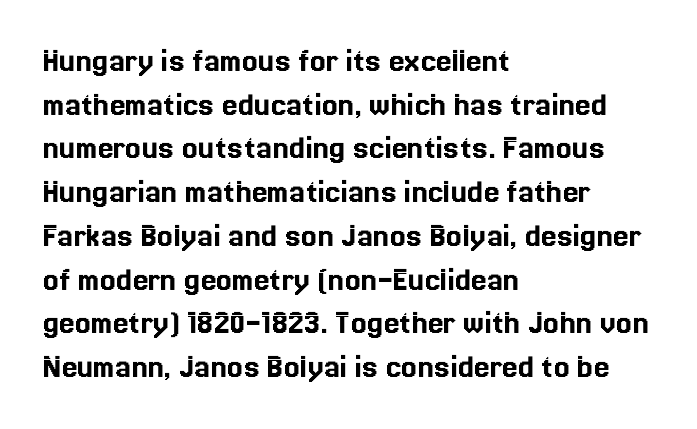
The image shows 35 px text type, upright; set left-aligned, normal line spacing (1.25x), normal letter spacing, not underlined; a medium x-height.
